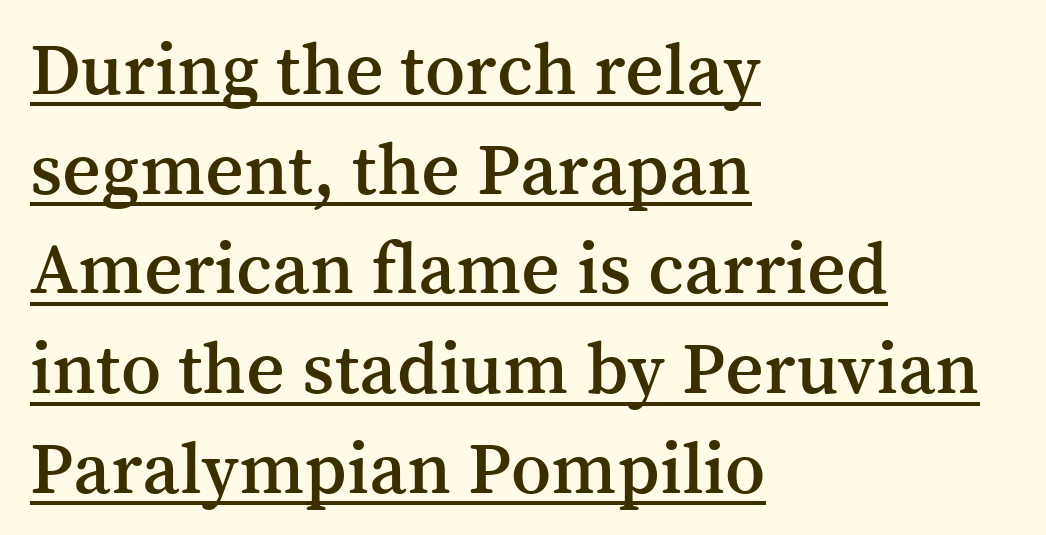
The image shows 75 px serif type, upright; set left-aligned, normal line spacing (1.33x), normal letter spacing, underlined; medium stroke contrast and a medium x-height.
